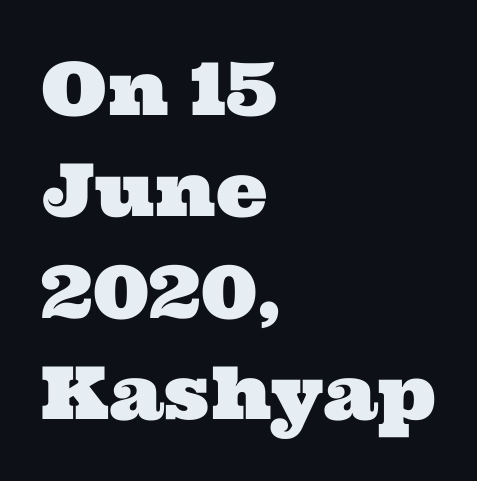
{"serif": "yes", "width": "wide", "stroke_contrast": "medium", "x_height": "medium", "monospaced": "no", "underline": "no", "align": "left", "line_spacing": "normal", "line_spacing_ratio": 1.39, "letter_spacing": "normal", "letter_spacing_em": 0.0, "glyph_px": 73}
